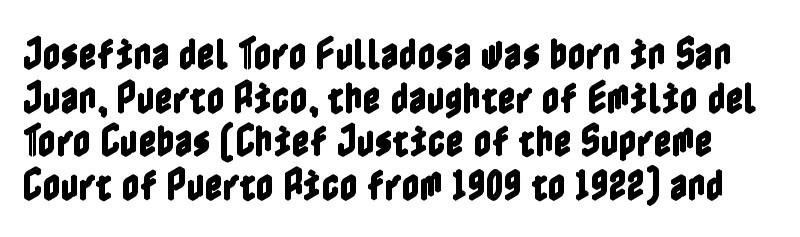
Q: Is the text italic (slanted)? A: No, it is upright.
Q: Is the text underlined? A: No.
Q: Is the spacing between letters normal or unusually wide? A: Normal.
Q: Is the spacing between lines tight, normal or loose? A: Normal.
Q: Width (condensed, normal, or wide)? A: Condensed.
Q: x-height? A: Medium.
